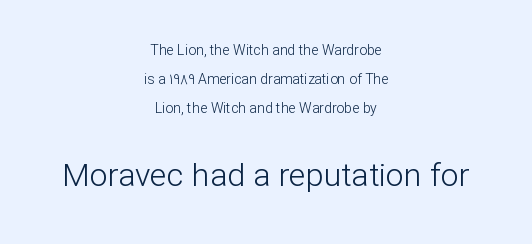
Q: Is the text bold? A: No.
Q: Is the text italic (slanted)? A: No, it is upright.
Q: Is the typeface a serif or a sans-serif typeface? A: Sans-serif.
Q: Is the text underlined? A: No.
Q: How is the paragraph aligned? A: Centered.
Q: Is the spacing between letters normal or unusually wide? A: Normal.
Q: Is the spacing between lines tight, normal or loose? A: Loose.
Q: Which block of text is set in a larger size, the first (top) or the second (bottom)? A: The second (bottom) one.
Q: Width (condensed, normal, or wide)? A: Normal.
Q: Stroke contrast? A: Low.
Q: x-height? A: Medium.
Q: Monospaced? A: No.
